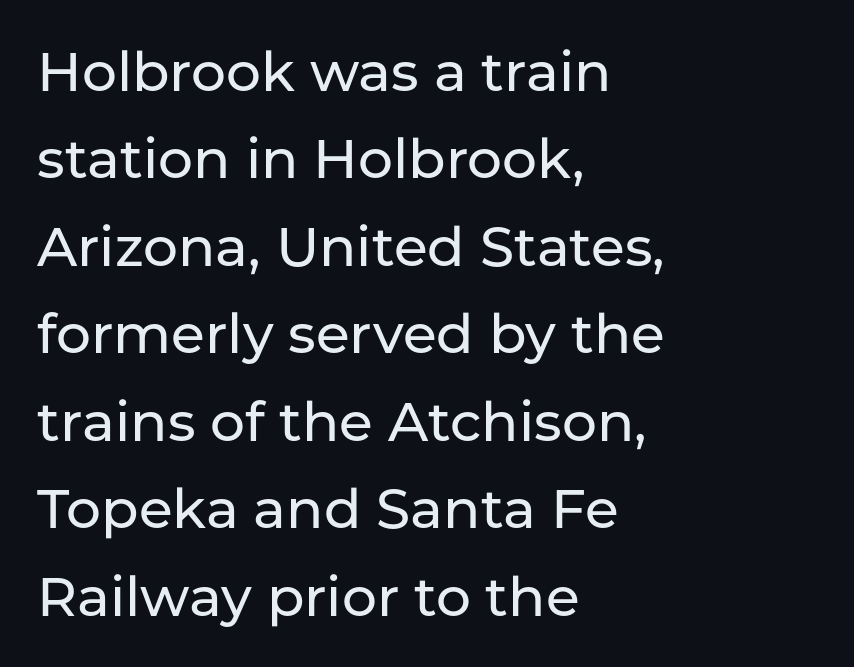
The image shows 55 px sans-serif type, upright; set left-aligned, normal line spacing (1.59x), normal letter spacing, not underlined; low stroke contrast and a medium x-height.
